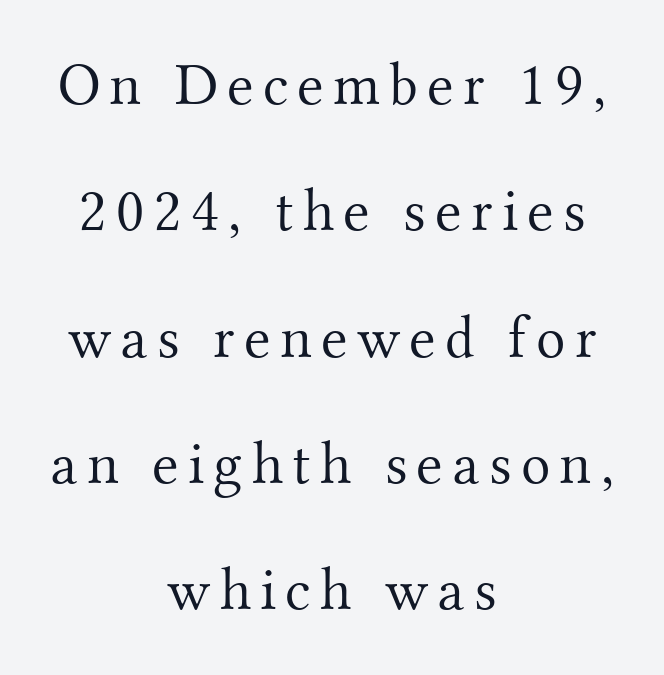
{"serif": "yes", "italic": "no", "bold": "no", "weight": "light", "width": "normal", "stroke_contrast": "medium", "x_height": "small", "monospaced": "no", "underline": "no", "align": "center", "line_spacing": "loose", "line_spacing_ratio": 2.07, "glyph_px": 61}
